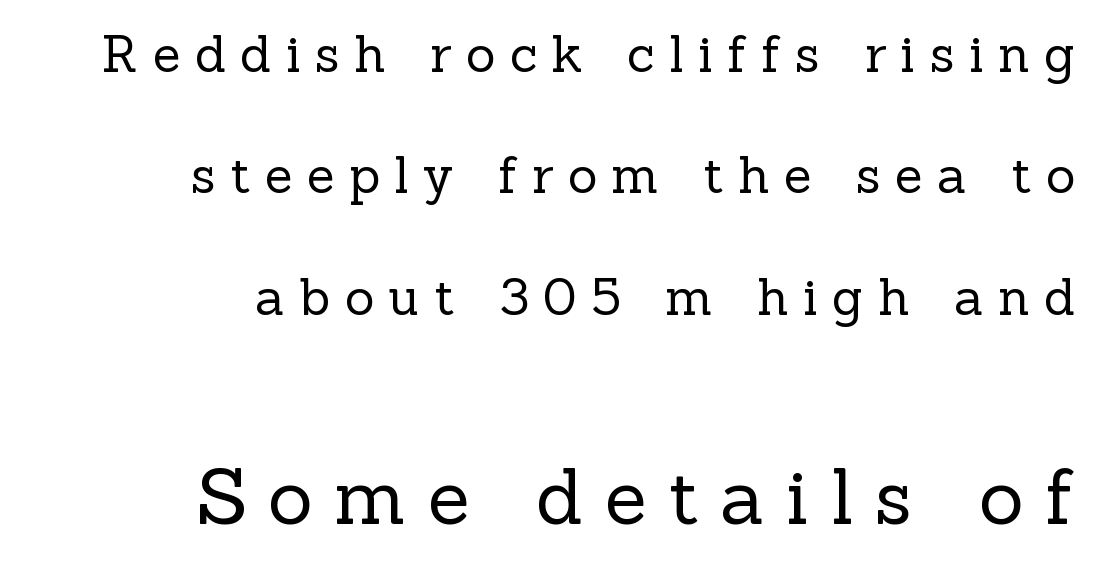
The image shows 77 px regular-weight serif type, upright; set right-aligned, loose line spacing (2.38x), unusually wide letter spacing (+0.28 em), not underlined; the second (bottom) block is 1.51x larger; a medium x-height.
